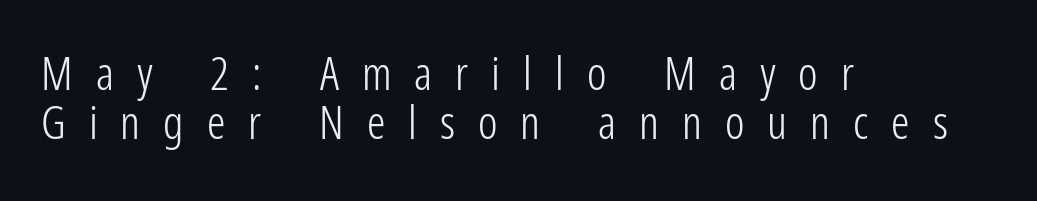
{"serif": "no", "italic": "no", "bold": "no", "weight": "light", "width": "condensed", "stroke_contrast": "low", "x_height": "medium", "monospaced": "no", "underline": "no", "align": "left", "line_spacing": "tight", "line_spacing_ratio": 1.06, "letter_spacing": "wide", "letter_spacing_em": 0.5, "glyph_px": 46}
